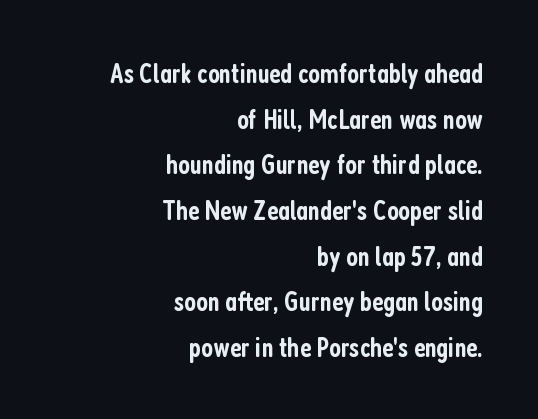
This rendering employs a face without finishing strokes, i.e., a sans-serif. Between one letter and the next there's only the usual sliver of space. Spacing verdict: proportional, widths tailored to each character. The lettering stays uniformly vertical, giving the passage a roman look. The ragged edge is on the left, which tells us the setting is flush right. A typesetter would call this leading conventional body-copy spacing.
